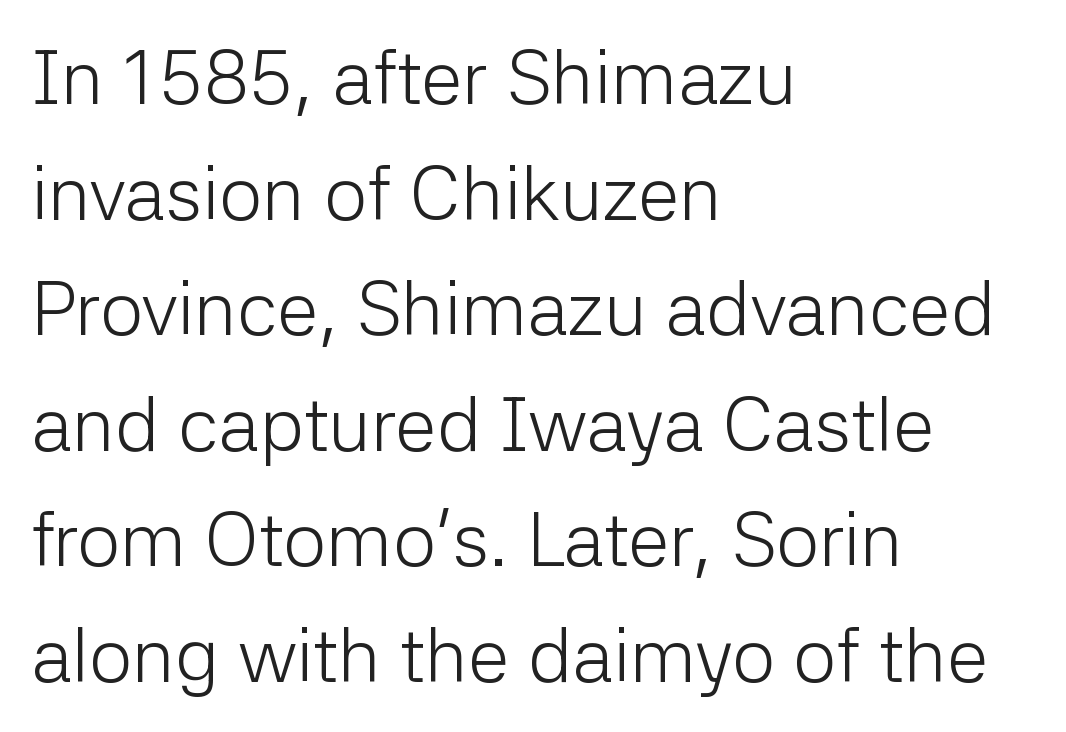
Q: Is the text bold? A: No.
Q: Is the text italic (slanted)? A: No, it is upright.
Q: Is the typeface a serif or a sans-serif typeface? A: Sans-serif.
Q: Is the text underlined? A: No.
Q: How is the paragraph aligned? A: Left-aligned.
Q: Is the spacing between letters normal or unusually wide? A: Normal.
Q: Is the spacing between lines tight, normal or loose? A: Normal.
Q: Width (condensed, normal, or wide)? A: Normal.
Q: Stroke contrast? A: Low.
Q: x-height? A: Medium.
Q: Monospaced? A: No.
